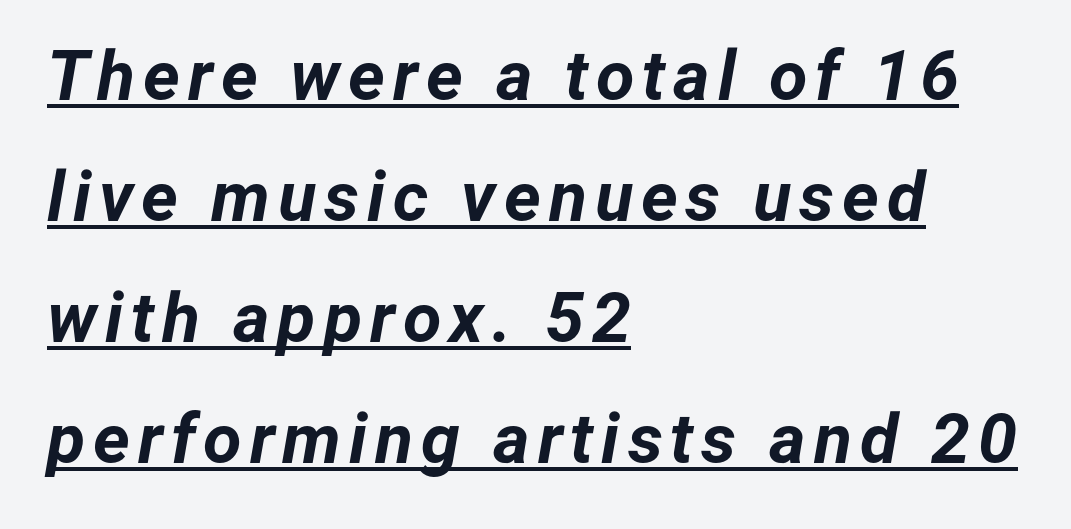
Do the characters align in a grid? No, the font is proportional. These words are printed bold, with thick strokes throughout. The string is rendered with underlining switched on. Designer's note — italics engaged. Horizontally, the lines are justified to the leading edge only.
